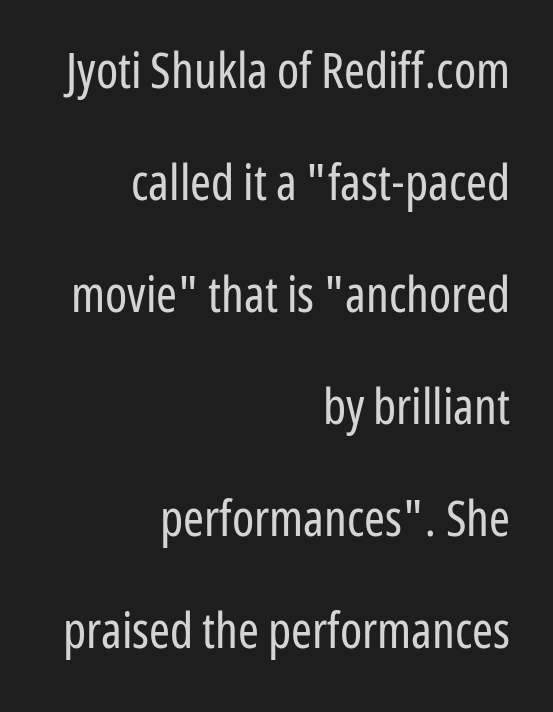
Q: Is the text bold? A: No.
Q: Is the text italic (slanted)? A: No, it is upright.
Q: Is the typeface a serif or a sans-serif typeface? A: Sans-serif.
Q: Is the text underlined? A: No.
Q: How is the paragraph aligned? A: Right-aligned.
Q: Is the spacing between letters normal or unusually wide? A: Normal.
Q: Is the spacing between lines tight, normal or loose? A: Loose.
Q: Width (condensed, normal, or wide)? A: Condensed.
Q: Stroke contrast? A: Low.
Q: x-height? A: Medium.
Q: Monospaced? A: No.
